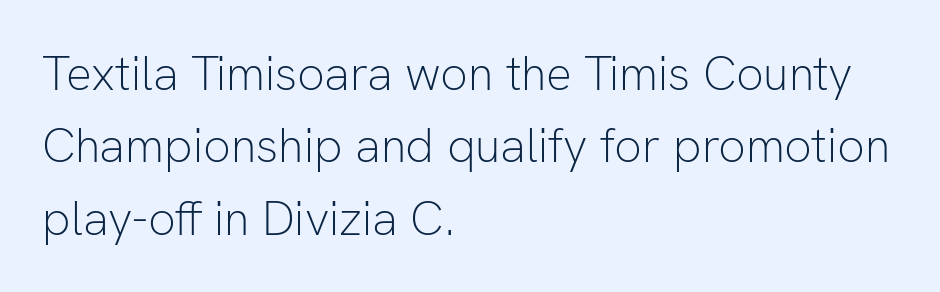
Q: Is the text bold? A: No.
Q: Is the text italic (slanted)? A: No, it is upright.
Q: Is the typeface a serif or a sans-serif typeface? A: Sans-serif.
Q: Is the text underlined? A: No.
Q: How is the paragraph aligned? A: Left-aligned.
Q: Is the spacing between letters normal or unusually wide? A: Normal.
Q: Is the spacing between lines tight, normal or loose? A: Normal.
Q: Width (condensed, normal, or wide)? A: Normal.
Q: Stroke contrast? A: Low.
Q: x-height? A: Medium.
Q: Monospaced? A: No.
